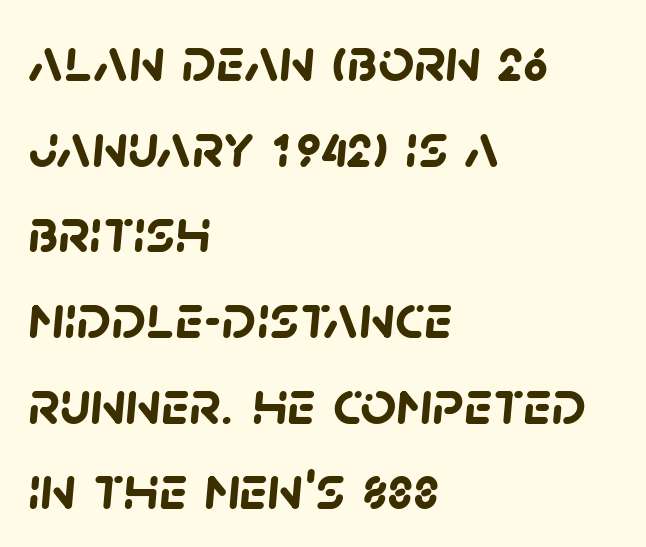
{"serif": "no", "bold": "yes", "weight": "semibold", "width": "normal", "stroke_contrast": "low", "x_height": "large", "monospaced": "no", "underline": "no", "align": "left", "line_spacing": "normal", "line_spacing_ratio": 1.36, "letter_spacing": "normal", "letter_spacing_em": 0.0, "glyph_px": 63}
